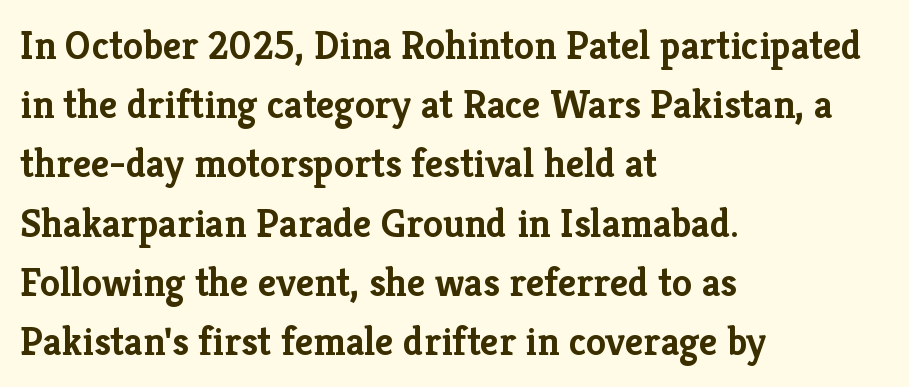
{"serif": "yes", "italic": "no", "bold": "yes", "weight": "semibold", "width": "normal", "stroke_contrast": "low", "x_height": "medium", "monospaced": "no", "underline": "no", "align": "left", "line_spacing": "normal", "line_spacing_ratio": 1.48, "letter_spacing": "normal", "letter_spacing_em": 0.0, "glyph_px": 40}
